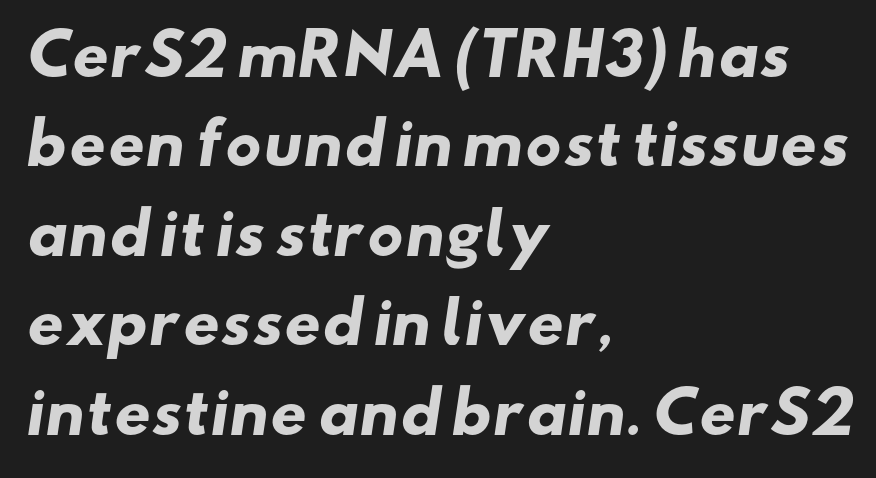
{"serif": "no", "bold": "yes", "weight": "heavy", "width": "wide", "stroke_contrast": "low", "x_height": "small", "monospaced": "no", "underline": "no", "align": "left", "line_spacing": "normal", "line_spacing_ratio": 1.57, "letter_spacing": "normal", "letter_spacing_em": 0.0, "glyph_px": 57}
